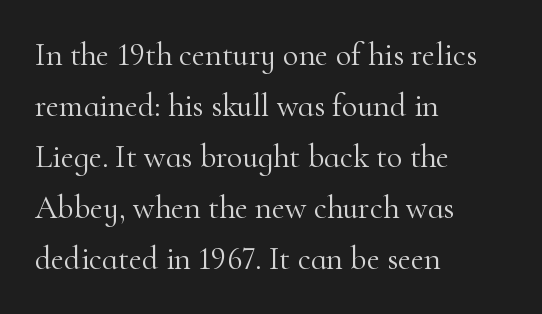
Each line starts at the same left margin while the right side varies. You could call the tracking neutral — neither tight nor loose. A serif font was chosen for this passage. Does the leading feel generous? No, just average. The typeface has the unassuming heft of standard copy or less. Bare-footed words on every line.
